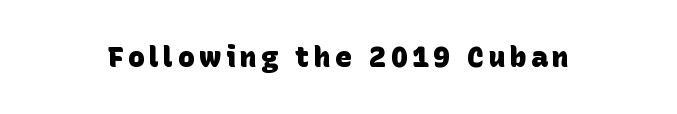
{"serif": "no", "bold": "yes", "weight": "heavy", "width": "normal", "stroke_contrast": "low", "x_height": "large", "monospaced": "no", "underline": "no", "glyph_px": 28}
